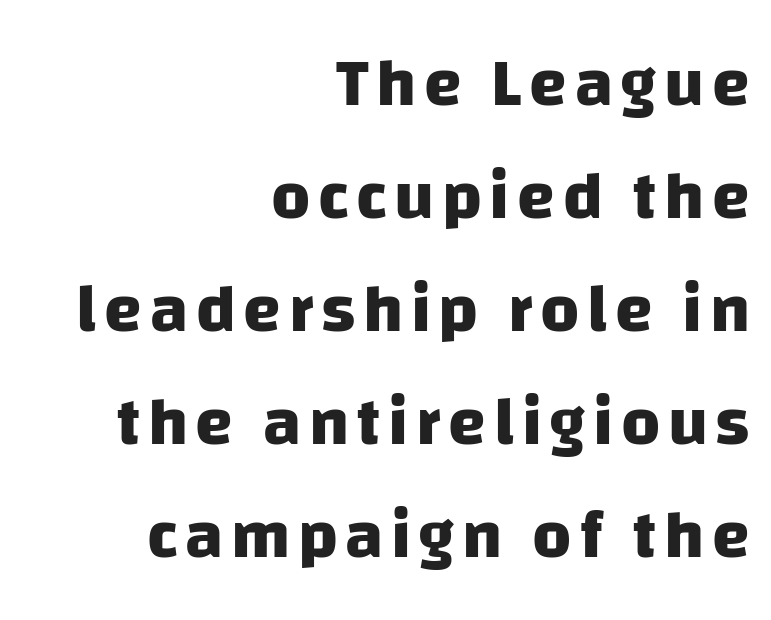
{"serif": "no", "bold": "yes", "weight": "heavy", "width": "normal", "stroke_contrast": "low", "x_height": "large", "monospaced": "no", "underline": "no", "align": "right", "line_spacing": "normal", "line_spacing_ratio": 1.66, "glyph_px": 68}
